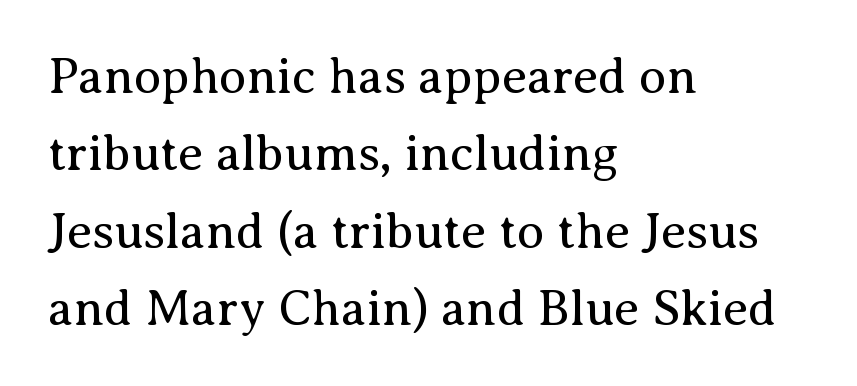
Q: Is the text bold? A: No.
Q: Is the text italic (slanted)? A: No, it is upright.
Q: Is the typeface a serif or a sans-serif typeface? A: Serif.
Q: Is the text underlined? A: No.
Q: How is the paragraph aligned? A: Left-aligned.
Q: Is the spacing between letters normal or unusually wide? A: Normal.
Q: Is the spacing between lines tight, normal or loose? A: Normal.
Q: Width (condensed, normal, or wide)? A: Normal.
Q: Stroke contrast? A: Medium.
Q: x-height? A: Medium.
Q: Monospaced? A: No.
